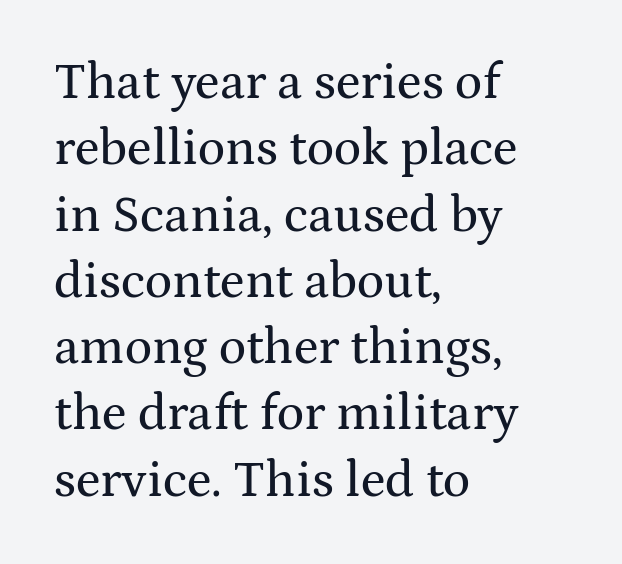
Q: Is the text italic (slanted)? A: No, it is upright.
Q: Is the typeface a serif or a sans-serif typeface? A: Serif.
Q: Is the text underlined? A: No.
Q: How is the paragraph aligned? A: Left-aligned.
Q: Is the spacing between letters normal or unusually wide? A: Normal.
Q: Is the spacing between lines tight, normal or loose? A: Normal.
Q: Width (condensed, normal, or wide)? A: Wide.
Q: Stroke contrast? A: Medium.
Q: x-height? A: Medium.
Q: Monospaced? A: No.
